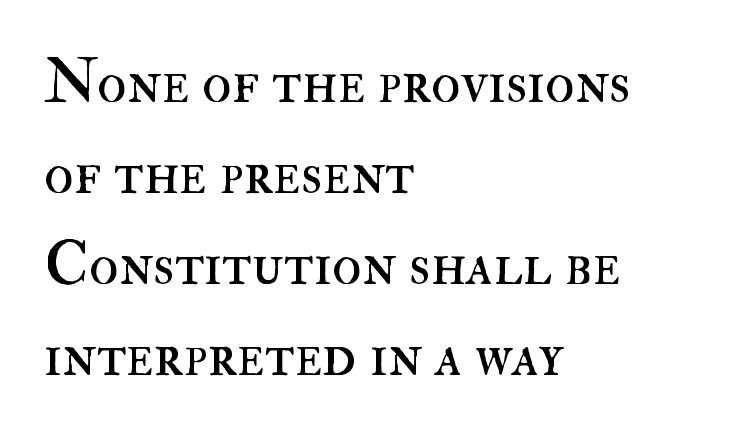
Typeset ragged right — the left edge is the straight one. The typeface has the unassuming heft of standard copy or less. Ascenders rise straight up at ninety degrees. The line texture is even and compact thanks to regular tracking. The lines sit at an ordinary, default distance from one another.
